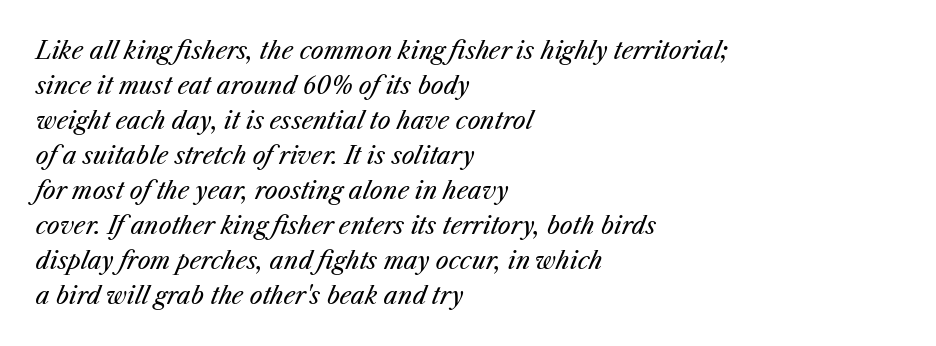
Q: Is the text bold? A: No.
Q: Is the text italic (slanted)? A: Yes, it leans right by about 25 degrees.
Q: Is the text underlined? A: No.
Q: How is the paragraph aligned? A: Left-aligned.
Q: Is the spacing between letters normal or unusually wide? A: Normal.
Q: Is the spacing between lines tight, normal or loose? A: Normal.
